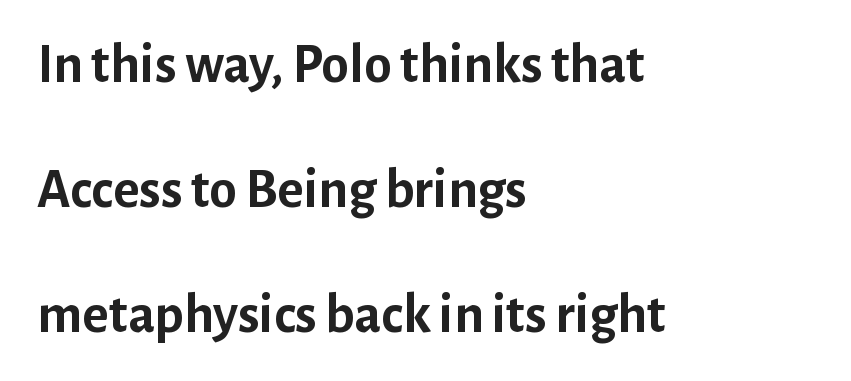
{"serif": "no", "italic": "no", "bold": "yes", "weight": "semibold", "width": "normal", "stroke_contrast": "low", "x_height": "medium", "monospaced": "no", "underline": "no", "align": "left", "line_spacing": "loose", "line_spacing_ratio": 2.23, "letter_spacing": "normal", "letter_spacing_em": 0.0, "glyph_px": 56}
